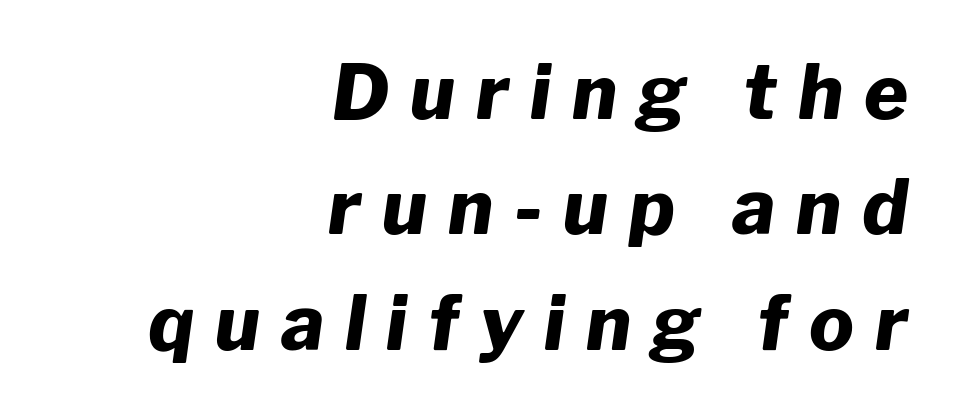
{"italic": "yes", "lean": "right", "slant_degrees": 8, "bold": "yes", "weight": "heavy", "width": "normal", "stroke_contrast": "low", "x_height": "medium", "monospaced": "no", "underline": "no", "align": "right", "line_spacing": "normal", "line_spacing_ratio": 1.54, "letter_spacing": "wide", "letter_spacing_em": 0.28, "glyph_px": 75}
